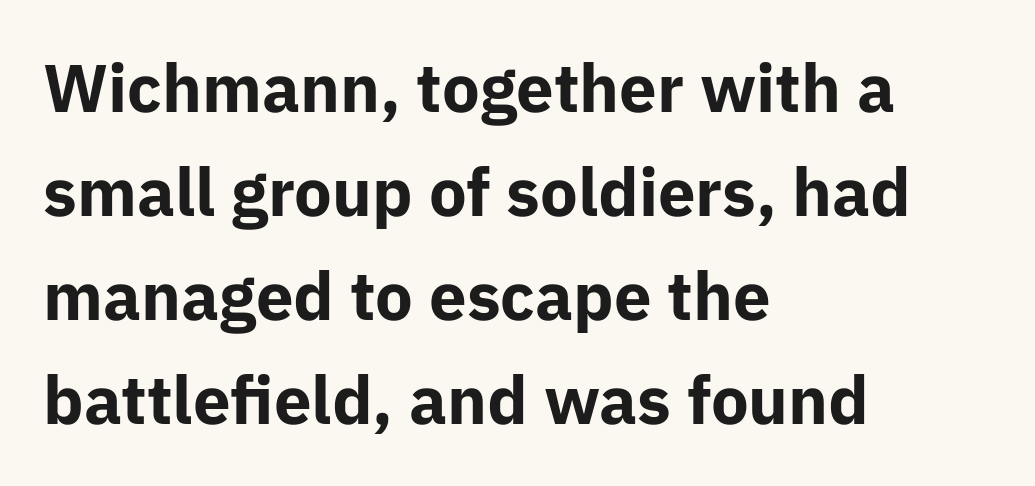
Q: Is the text bold? A: Yes.
Q: Is the text italic (slanted)? A: No, it is upright.
Q: Is the typeface a serif or a sans-serif typeface? A: Sans-serif.
Q: Is the text underlined? A: No.
Q: How is the paragraph aligned? A: Left-aligned.
Q: Is the spacing between letters normal or unusually wide? A: Normal.
Q: Is the spacing between lines tight, normal or loose? A: Normal.
Q: Width (condensed, normal, or wide)? A: Normal.
Q: Stroke contrast? A: Low.
Q: x-height? A: Medium.
Q: Monospaced? A: No.
